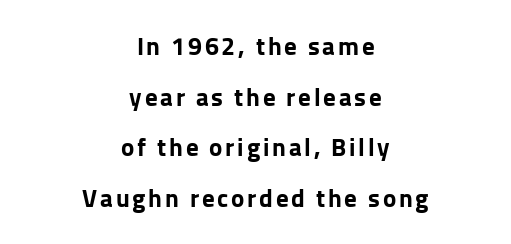
Set as a true bold cut, around the 700 mark. Check under the words: just untouched page. This sample uses an upright cut, with every glyph sitting square on the baseline. Notice how the passage keeps no hard edge, just a central spine.
